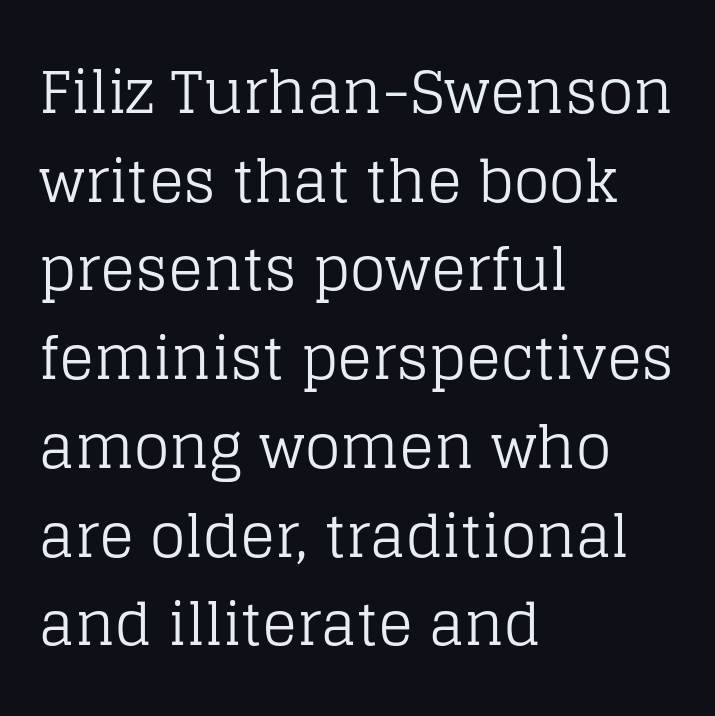
The lines in this sample share a left origin and differ only in where they stop. This sample uses a serif face. Posture: straight, roman, zero tilt. Compared with typical body copy, the letter spacing here is the same. Each new line begins a customary step beneath the previous one. This reads as an unemphasized weight, regular at the heaviest.
